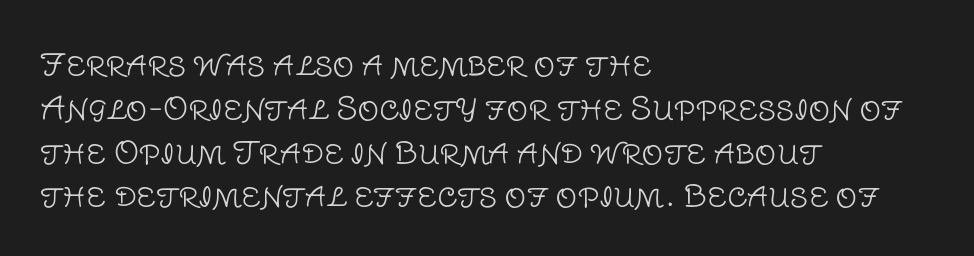
The glyphs are unaccompanied by any horizontal stroke below them. If you measured baseline to baseline, you'd find a middling distance. The letters carry no serifs — their stems end cleanly without finishing strokes.
